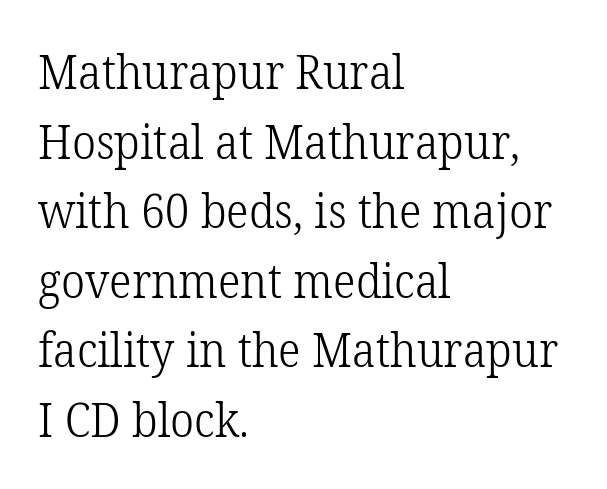
The image shows 47 px light serif type, upright; set left-aligned, normal line spacing (1.48x), normal letter spacing, not underlined; low stroke contrast and a medium x-height.
